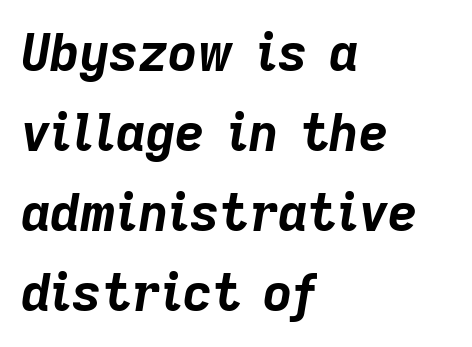
Q: Is the text bold? A: Yes.
Q: Is the text italic (slanted)? A: Yes, it leans right by about 9 degrees.
Q: Is the text underlined? A: No.
Q: How is the paragraph aligned? A: Left-aligned.
Q: Is the spacing between letters normal or unusually wide? A: Normal.
Q: Is the spacing between lines tight, normal or loose? A: Normal.
Q: Width (condensed, normal, or wide)? A: Normal.
Q: Stroke contrast? A: Low.
Q: x-height? A: Medium.
Q: Monospaced? A: No.
